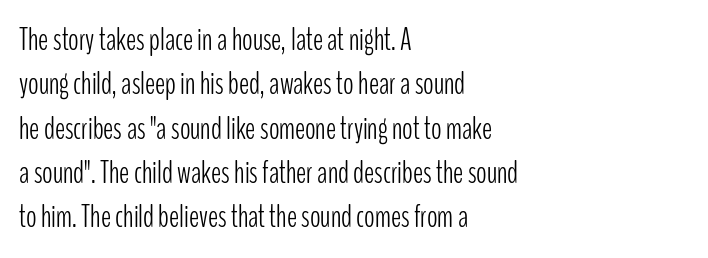
{"serif": "no", "italic": "no", "bold": "no", "weight": "light", "width": "condensed", "stroke_contrast": "low", "x_height": "medium", "monospaced": "no", "underline": "no", "align": "left", "line_spacing": "normal", "line_spacing_ratio": 1.43, "letter_spacing": "normal", "letter_spacing_em": 0.0, "glyph_px": 31}
